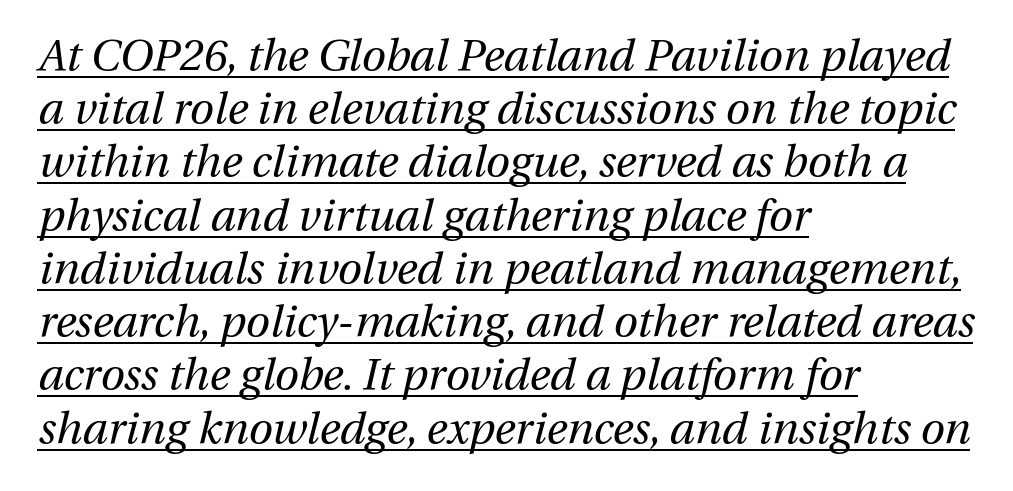
The image shows 44 px regular-weight type, italic (leaning right); set left-aligned, line spacing 1.21x, normal letter spacing, underlined; medium stroke contrast and a medium x-height.
